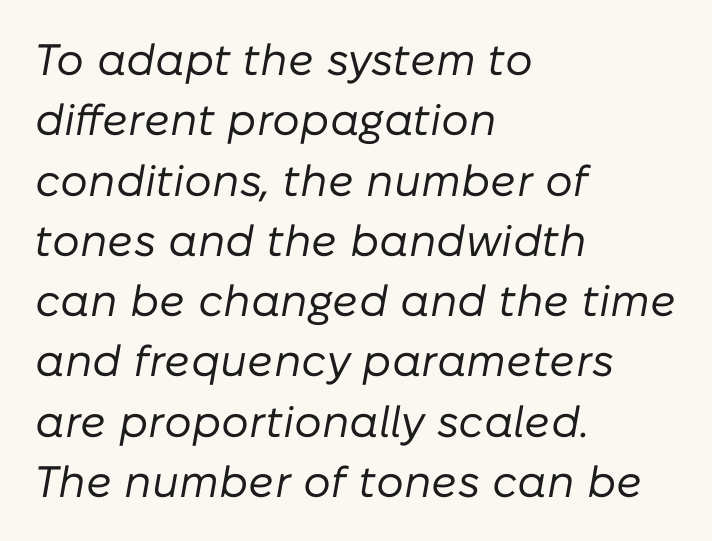
The image shows 44 px regular-weight type, italic (leaning right); set left-aligned, normal line spacing (1.37x), normal letter spacing, not underlined; low stroke contrast and a medium x-height.
